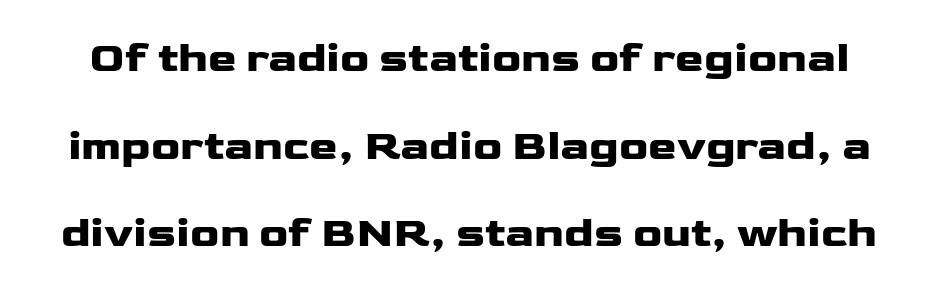
{"serif": "no", "italic": "no", "width": "wide", "stroke_contrast": "low", "x_height": "medium", "monospaced": "no", "underline": "no", "line_spacing": "loose", "line_spacing_ratio": 2.04, "letter_spacing": "normal", "letter_spacing_em": 0.0, "glyph_px": 43}
